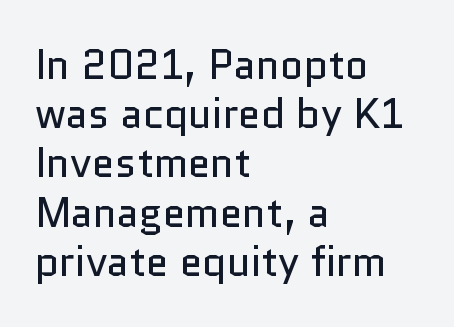
The image shows 41 px regular-weight sans-serif type, upright; set left-aligned, line spacing 1.2x, normal letter spacing, not underlined; low stroke contrast and a medium x-height.
